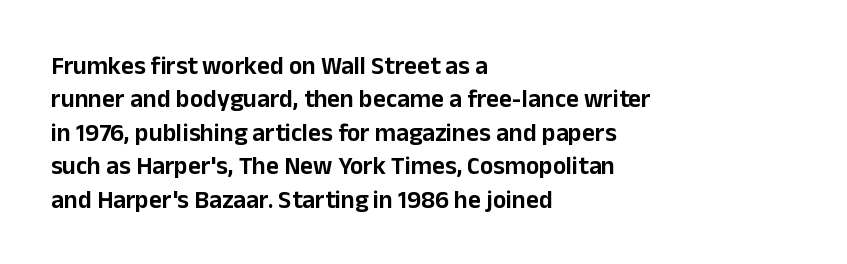
The image shows 25 px text type, upright; set left-aligned, normal line spacing (1.34x), normal letter spacing, not underlined.
